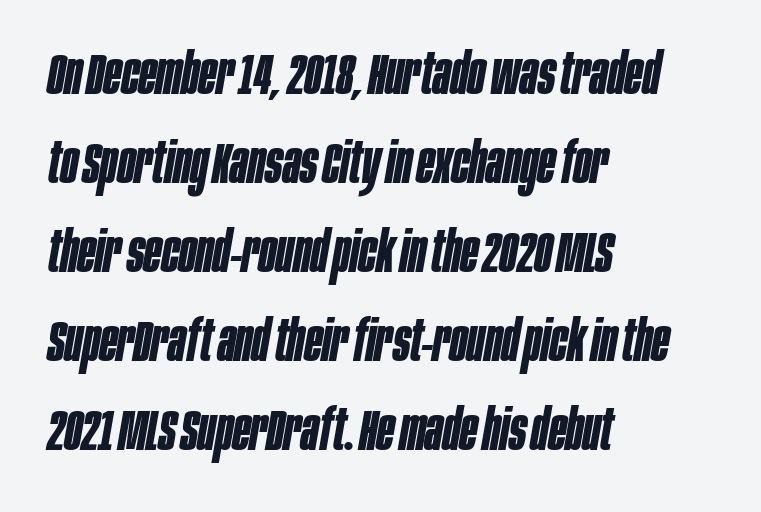
The image shows 57 px bold, condensed type, italic (leaning right); set left-aligned, normal line spacing (1.56x), normal letter spacing, not underlined; low stroke contrast and a large x-height.
